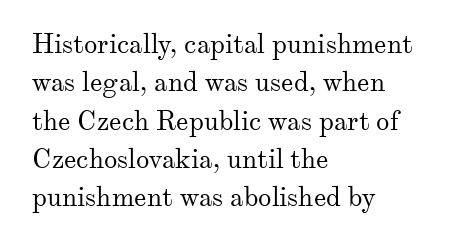
{"italic": "no", "bold": "no", "underline": "no", "align": "left", "line_spacing": "normal", "line_spacing_ratio": 1.42, "letter_spacing": "normal", "letter_spacing_em": 0.0, "glyph_px": 27}
